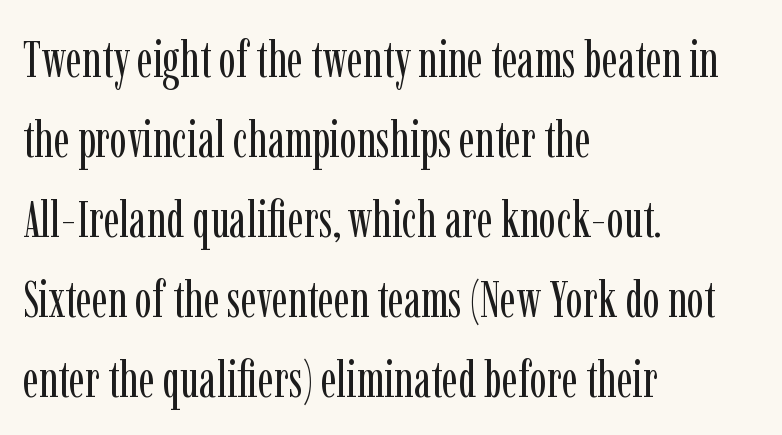
Q: Is the text bold? A: No.
Q: Is the text italic (slanted)? A: No, it is upright.
Q: Is the typeface a serif or a sans-serif typeface? A: Serif.
Q: Is the text underlined? A: No.
Q: How is the paragraph aligned? A: Left-aligned.
Q: Is the spacing between letters normal or unusually wide? A: Normal.
Q: Is the spacing between lines tight, normal or loose? A: Normal.
Q: Width (condensed, normal, or wide)? A: Condensed.
Q: Stroke contrast? A: Low.
Q: x-height? A: Medium.
Q: Monospaced? A: No.
